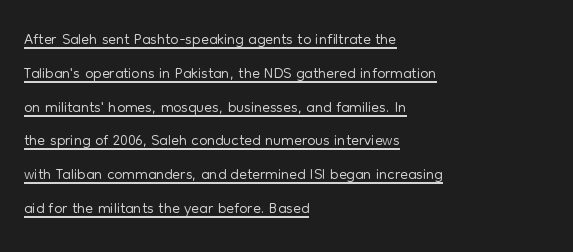
Q: Is the text bold? A: No.
Q: Is the text italic (slanted)? A: No, it is upright.
Q: Is the text underlined? A: Yes.
Q: How is the paragraph aligned? A: Left-aligned.
Q: Is the spacing between letters normal or unusually wide? A: Normal.
Q: Is the spacing between lines tight, normal or loose? A: Normal.
